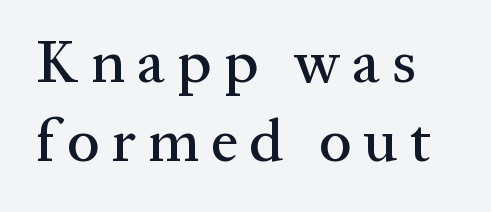
Q: Is the text italic (slanted)? A: No, it is upright.
Q: Is the typeface a serif or a sans-serif typeface? A: Serif.
Q: Is the text underlined? A: No.
Q: Is the spacing between letters normal or unusually wide? A: Unusually wide.
Q: Is the spacing between lines tight, normal or loose? A: Normal.
Q: Width (condensed, normal, or wide)? A: Normal.
Q: Stroke contrast? A: Medium.
Q: x-height? A: Medium.
Q: Monospaced? A: No.
